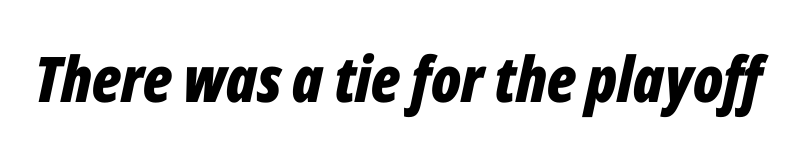
The whole block is typeset with a tilt. This is heavy type, rendered in bold. This rendering leaves character spacing at its baseline value. Anything drawn beneath the words? Only blank space. Looks like regular typesetting: each glyph gets only the width it needs.
